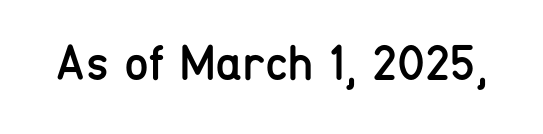
Tracking value appears to be zero — textbook default spacing. Typographically, this falls in the sans-serif category. The rendering uses natural spacing where letterforms have individual widths. The typography opts for an upright posture over an oblique one. The area under the type is left untouched. Each stroke keeps to a modest, everyday thickness or less.
